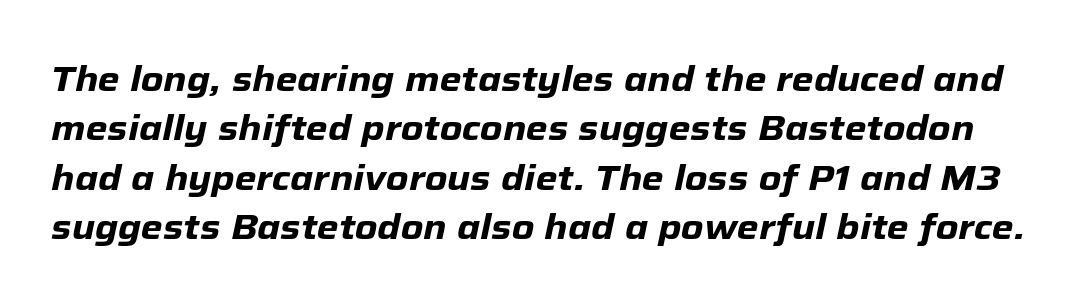
Q: Is the text bold? A: Yes.
Q: Is the text italic (slanted)? A: Yes, it leans right by about 12 degrees.
Q: Is the text underlined? A: No.
Q: Is the spacing between letters normal or unusually wide? A: Normal.
Q: Is the spacing between lines tight, normal or loose? A: Normal.
Q: Width (condensed, normal, or wide)? A: Normal.
Q: Stroke contrast? A: Low.
Q: x-height? A: Medium.
Q: Monospaced? A: No.
